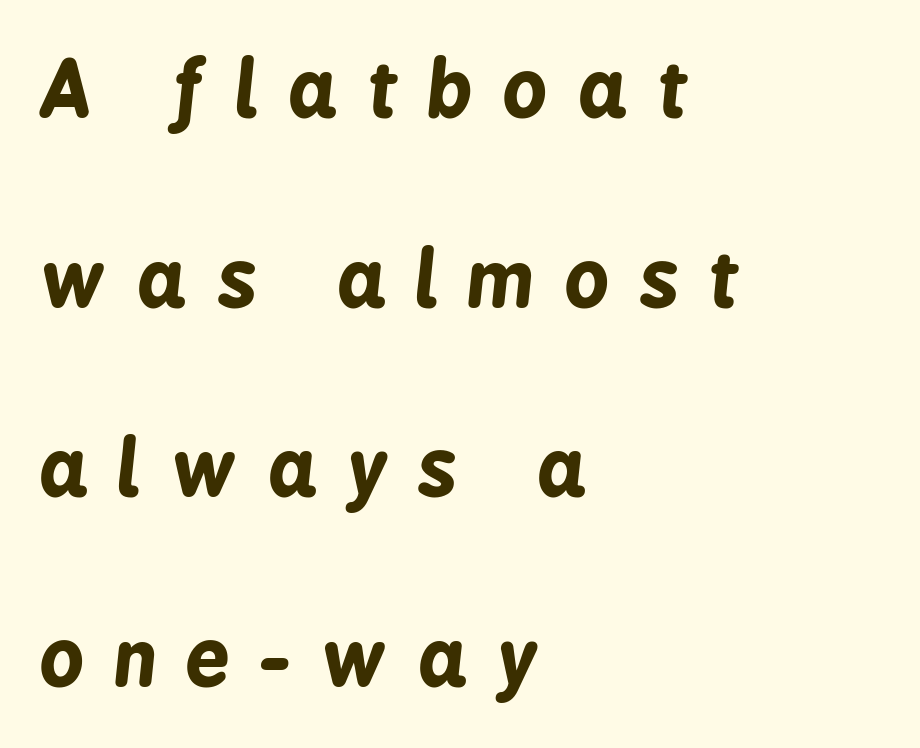
This sample has the flowing, uneven cadence of proportional lettering. These lines stack with their left ends in a neat column. You'd pick this weight for a headline — it's a proper bold. Regarding leading, the lines here are spaced well apart. Descenders hang freely into open space. The glyphs look as if they've been sheared to an angle.
